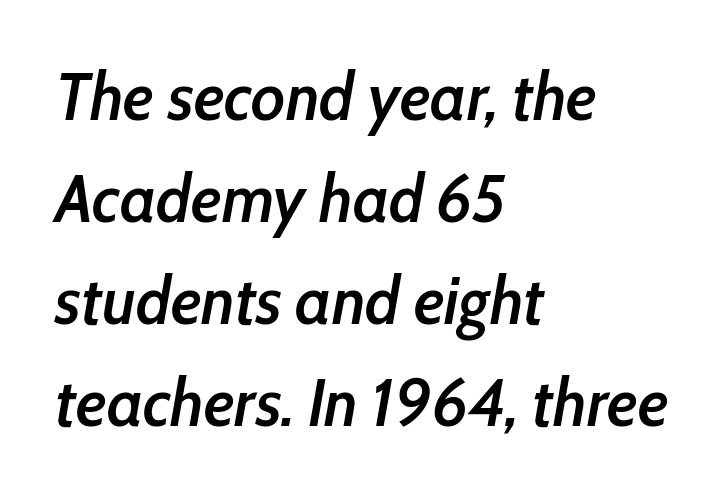
The image shows 67 px semibold, condensed type, italic (leaning right); set left-aligned, normal line spacing (1.52x), normal letter spacing, not underlined; low stroke contrast and a medium x-height.
